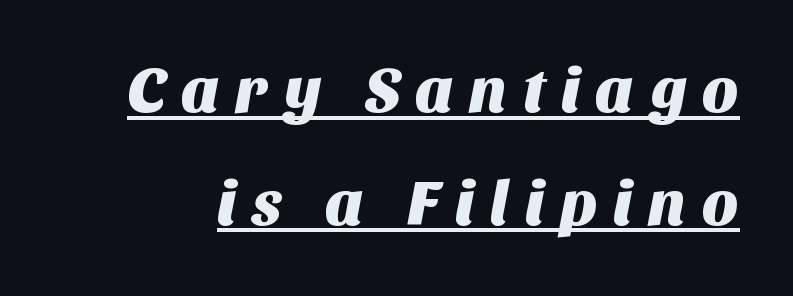
The image shows 63 px sans-serif type; set line spacing 1.79x, unusually wide letter spacing (+0.23 em), underlined; medium stroke contrast and a large x-height.
